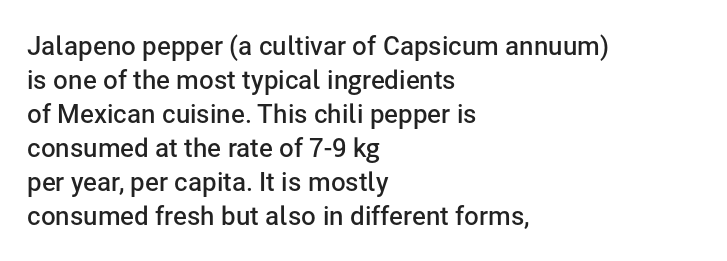
Q: Is the text bold? A: Semi-bold.
Q: Is the text italic (slanted)? A: No, it is upright.
Q: Is the text underlined? A: No.
Q: How is the paragraph aligned? A: Left-aligned.
Q: Is the spacing between letters normal or unusually wide? A: Normal.
Q: Is the spacing between lines tight, normal or loose? A: Normal.
